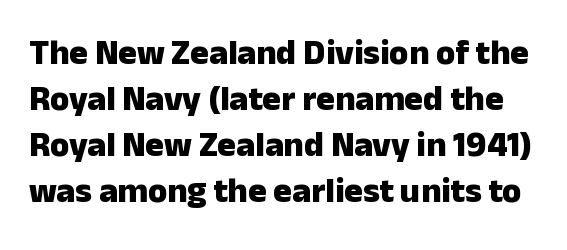
The axis of the letterforms is exactly vertical. The string is rendered with underlining switched off. Character widths vary here, with narrow letters taking less room than wide ones. The glyphs in this specimen are sans serif. The glyphs have the mass of a bold cut.
